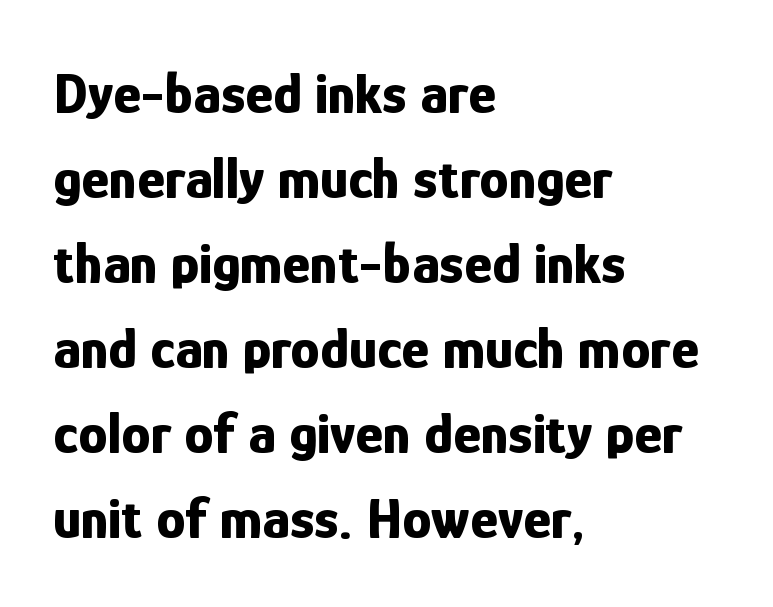
The image shows 59 px bold, condensed sans-serif type, upright; set left-aligned, normal line spacing (1.44x), normal letter spacing, not underlined; low stroke contrast and a medium x-height.
